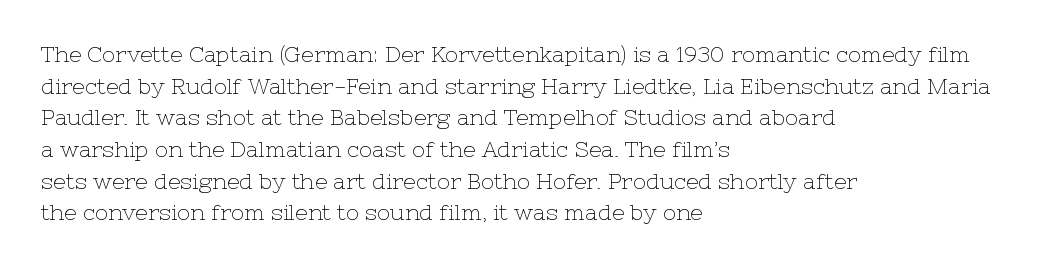
The image shows 22 px text type, upright; set left-aligned, normal line spacing (1.44x), normal letter spacing, not underlined.
